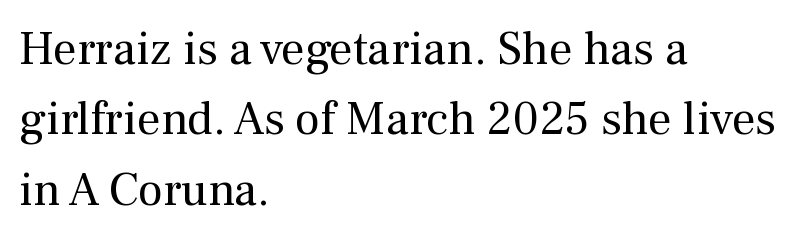
The image shows 47 px regular-weight serif type, upright; set left-aligned, normal line spacing (1.5x), normal letter spacing, not underlined; medium stroke contrast and a medium x-height.
